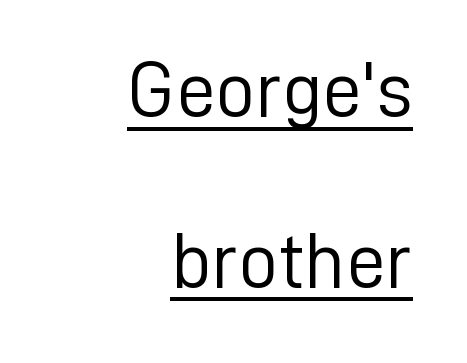
{"serif": "no", "italic": "no", "bold": "no", "weight": "light", "width": "normal", "stroke_contrast": "low", "x_height": "medium", "monospaced": "no", "underline": "yes", "align": "right", "line_spacing": "loose", "line_spacing_ratio": 2.16, "letter_spacing": "normal", "letter_spacing_em": 0.0, "glyph_px": 79}
